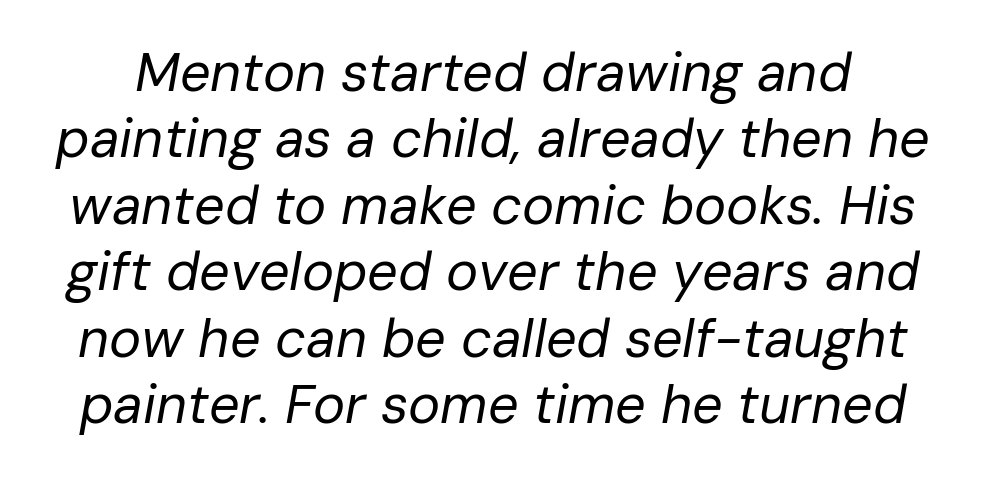
Check the space under the baseline: it is left empty. The line texture is even and compact thanks to regular tracking. Is this a heavy cut? Hardly; it is regular or lighter. Quick note: italic. Varying glyph widths throughout — classic text-font behaviour.
